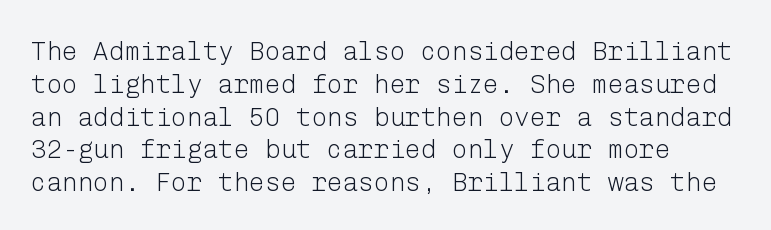
{"italic": "no", "bold": "no", "underline": "no", "line_spacing": "normal", "line_spacing_ratio": 1.26, "letter_spacing": "normal", "letter_spacing_em": 0.0, "glyph_px": 26}
